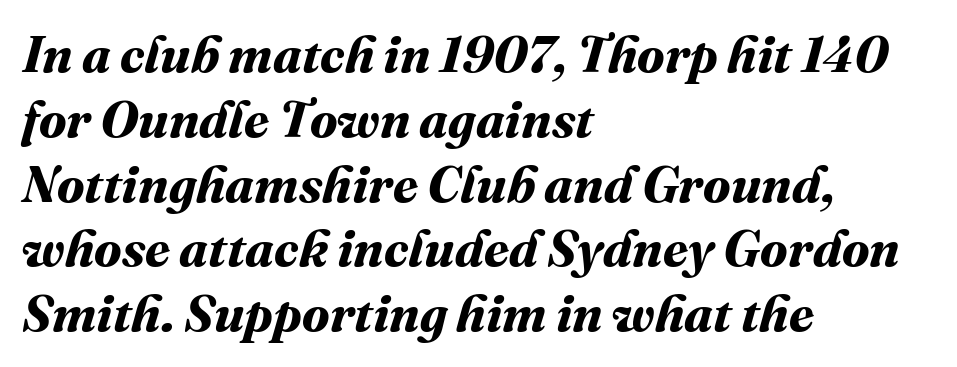
These lines are rendered in a variable-pitch font. Look at the stroke-to-counter ratio: heavy, a bold. Visually the block forms a straight wall on the left and a jagged coastline on the right. No extra tracking has been applied to these lines.
